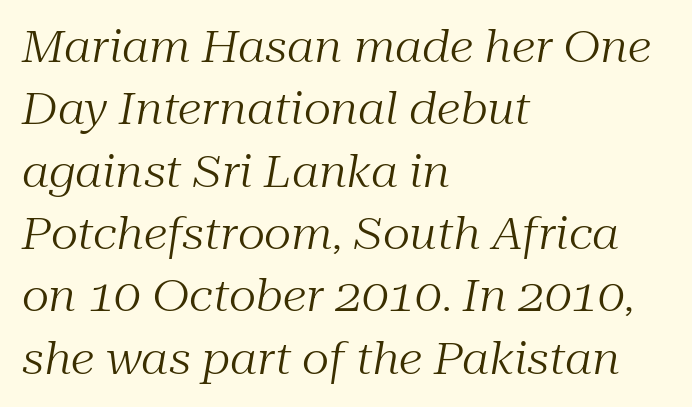
Q: Is the text bold? A: No.
Q: Is the text italic (slanted)? A: Yes, it leans right by about 10 degrees.
Q: Is the typeface a serif or a sans-serif typeface? A: Serif.
Q: Is the text underlined? A: No.
Q: How is the paragraph aligned? A: Left-aligned.
Q: Is the spacing between letters normal or unusually wide? A: Normal.
Q: Is the spacing between lines tight, normal or loose? A: Normal.
Q: Width (condensed, normal, or wide)? A: Normal.
Q: Stroke contrast? A: Medium.
Q: x-height? A: Medium.
Q: Monospaced? A: No.
